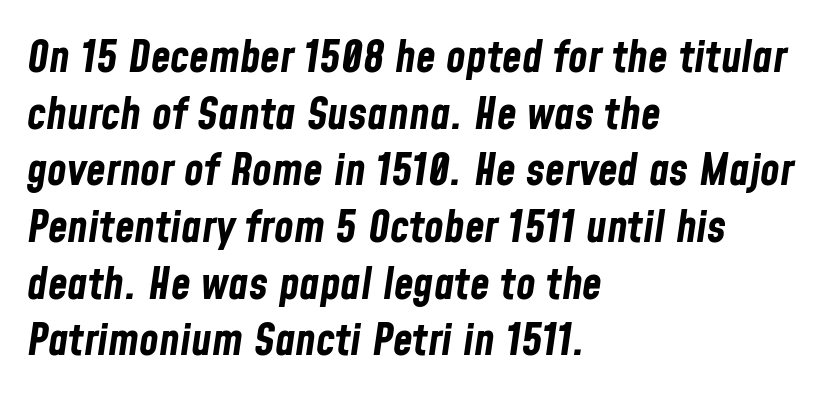
Q: Is the text bold? A: Yes.
Q: Is the text italic (slanted)? A: Yes, it leans right by about 8 degrees.
Q: Is the text underlined? A: No.
Q: How is the paragraph aligned? A: Left-aligned.
Q: Is the spacing between letters normal or unusually wide? A: Normal.
Q: Is the spacing between lines tight, normal or loose? A: Normal.
Q: Width (condensed, normal, or wide)? A: Condensed.
Q: Stroke contrast? A: Low.
Q: x-height? A: Medium.
Q: Monospaced? A: No.
